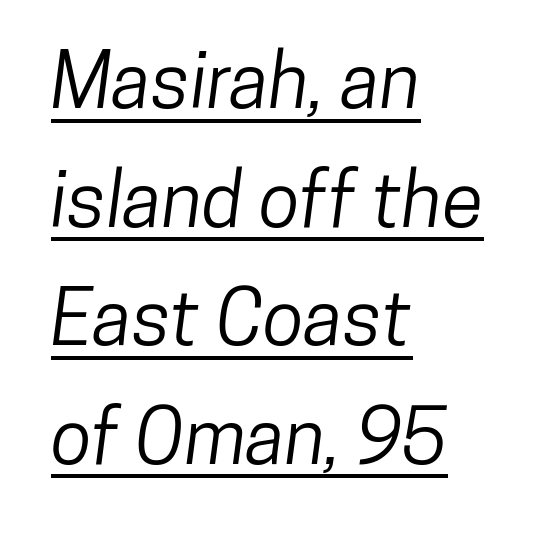
Q: Is the typeface a serif or a sans-serif typeface? A: Sans-serif.
Q: Is the text underlined? A: Yes.
Q: How is the paragraph aligned? A: Left-aligned.
Q: Is the spacing between letters normal or unusually wide? A: Normal.
Q: Is the spacing between lines tight, normal or loose? A: Normal.
Q: Width (condensed, normal, or wide)? A: Condensed.
Q: Stroke contrast? A: Low.
Q: x-height? A: Medium.
Q: Monospaced? A: No.
